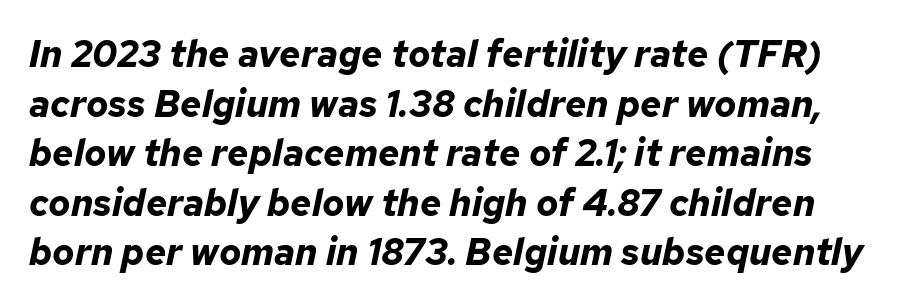
Q: Is the text bold? A: Yes.
Q: Is the text italic (slanted)? A: Yes, it leans right by about 12 degrees.
Q: Is the text underlined? A: No.
Q: Is the spacing between letters normal or unusually wide? A: Normal.
Q: Is the spacing between lines tight, normal or loose? A: Normal.
Q: Width (condensed, normal, or wide)? A: Normal.
Q: Stroke contrast? A: Low.
Q: x-height? A: Medium.
Q: Monospaced? A: No.
